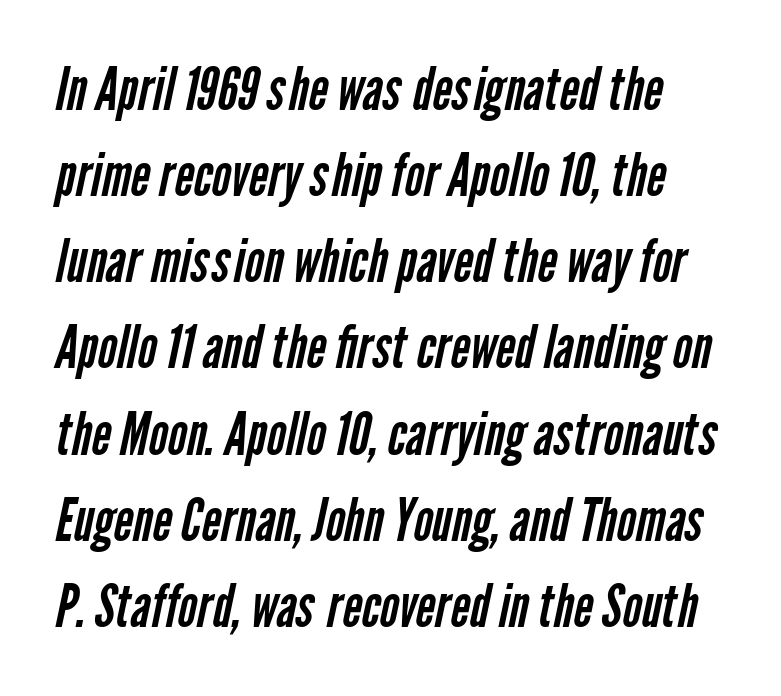
{"serif": "no", "bold": "no", "weight": "regular", "width": "condensed", "stroke_contrast": "low", "x_height": "medium", "monospaced": "no", "underline": "no", "align": "left", "line_spacing": "normal", "line_spacing_ratio": 1.46, "letter_spacing": "normal", "letter_spacing_em": 0.0, "glyph_px": 59}
